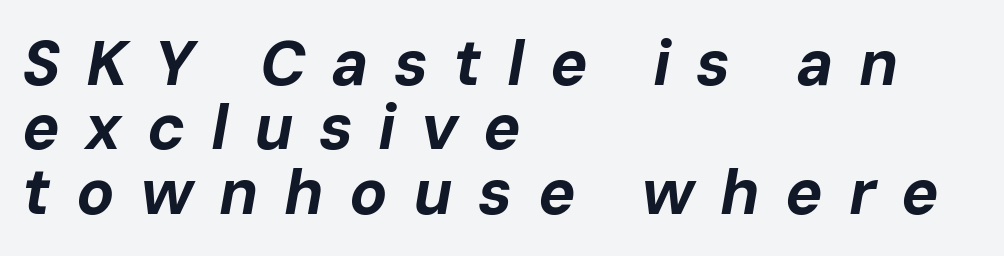
The space between consecutive lines is stingy. Chunky letters — that's bold for sure. The typesetter chose a ragged-right arrangement here. Words float on clear page, feet unadorned. In terms of letterspacing, this is a distinctly airy, spread setting. Emphasis-style slanted type is in use.
